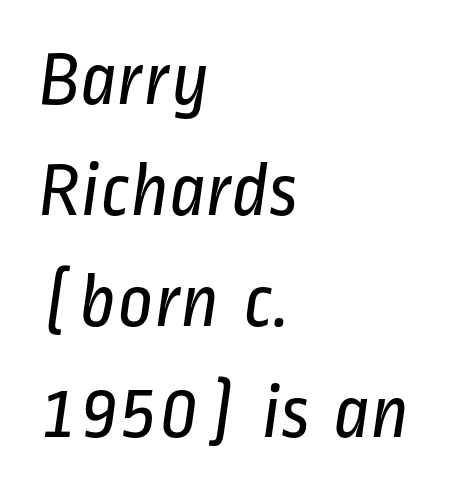
The passage shown is typed in a proportional face where columns would drift. There is no visible air inserted between adjacent glyphs. The foot of each line stays bare and open. The text was rendered using a sans face with plain stroke endings.
